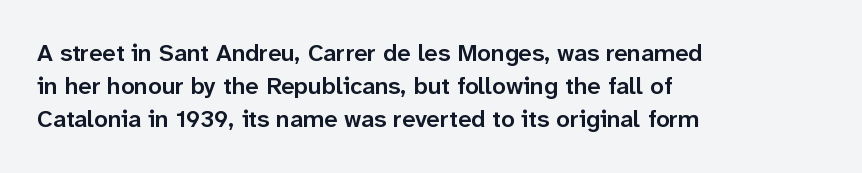
{"italic": "no", "bold": "semi", "underline": "no", "align": "left", "line_spacing": "normal", "line_spacing_ratio": 1.38, "letter_spacing": "normal", "letter_spacing_em": 0.0, "glyph_px": 24}
